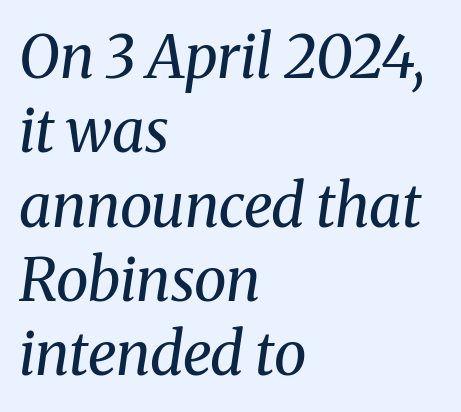
{"serif": "yes", "italic": "yes", "lean": "right", "slant_degrees": 8, "bold": "no", "weight": "regular", "width": "normal", "stroke_contrast": "medium", "x_height": "medium", "monospaced": "no", "underline": "no", "align": "left", "line_spacing": "normal", "line_spacing_ratio": 1.26, "letter_spacing": "normal", "letter_spacing_em": 0.0, "glyph_px": 59}
